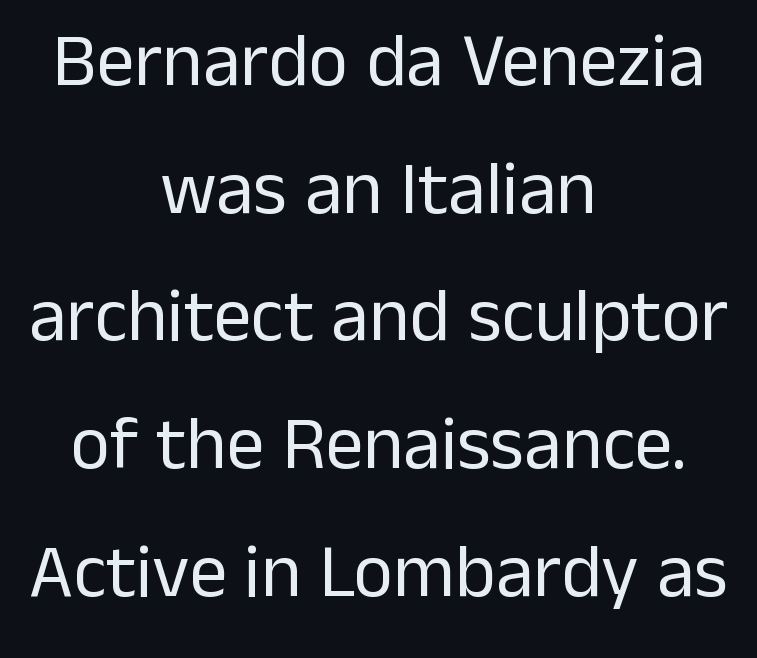
Q: Is the text bold? A: No.
Q: Is the text italic (slanted)? A: No, it is upright.
Q: Is the typeface a serif or a sans-serif typeface? A: Sans-serif.
Q: Is the text underlined? A: No.
Q: How is the paragraph aligned? A: Centered.
Q: Is the spacing between letters normal or unusually wide? A: Normal.
Q: Is the spacing between lines tight, normal or loose? A: Normal.
Q: Width (condensed, normal, or wide)? A: Normal.
Q: Stroke contrast? A: Low.
Q: x-height? A: Medium.
Q: Monospaced? A: No.
